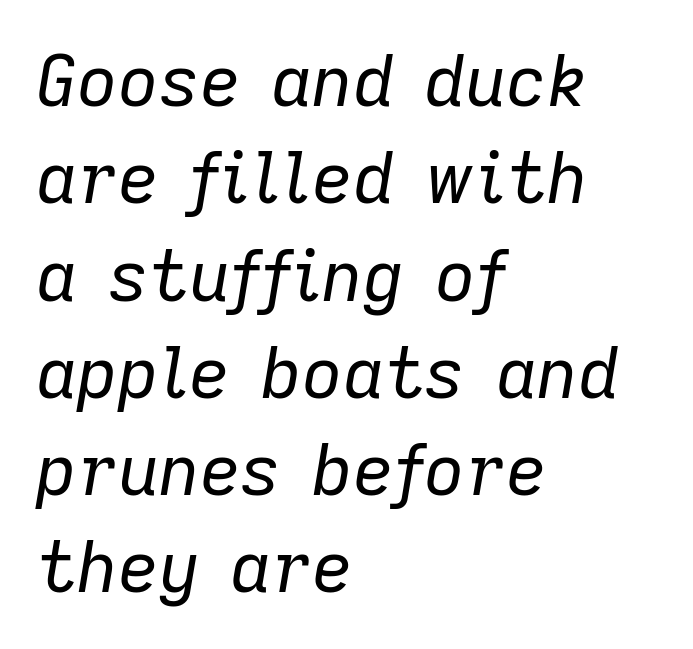
Note the varied advance widths — an 'i' is clearly narrower than an 'm'. Clear beneath every line of the passage. Leading matches the norm, producing a regular column. It's the slanting kind of type. Heft: none added — not bold.
